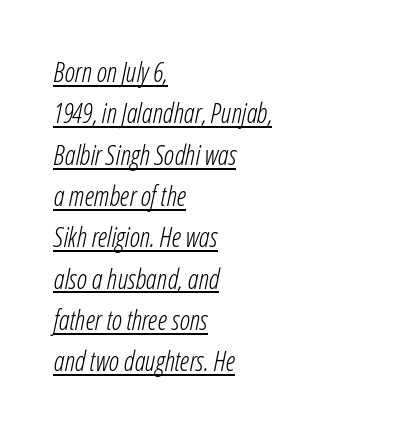
The specimen reads as italic at a glance. The font is comparable to plain body text, perhaps lighter. Somebody hit Ctrl+U on this one — the words are underlined. A typesetter would call this leading conventional body-copy spacing. The compositor pushed each line to the left boundary.
